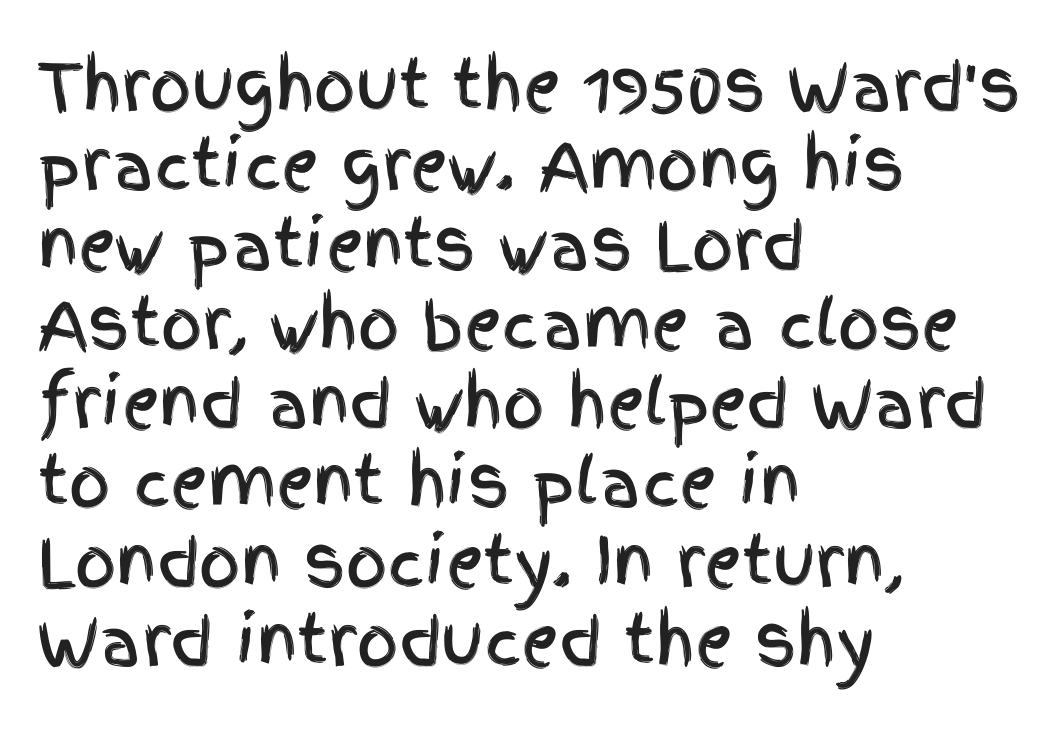
Q: Is the text italic (slanted)? A: No, it is upright.
Q: Is the typeface a serif or a sans-serif typeface? A: Sans-serif.
Q: Is the text underlined? A: No.
Q: How is the paragraph aligned? A: Left-aligned.
Q: Is the spacing between letters normal or unusually wide? A: Normal.
Q: Width (condensed, normal, or wide)? A: Condensed.
Q: x-height? A: Large.
Q: Monospaced? A: No.
